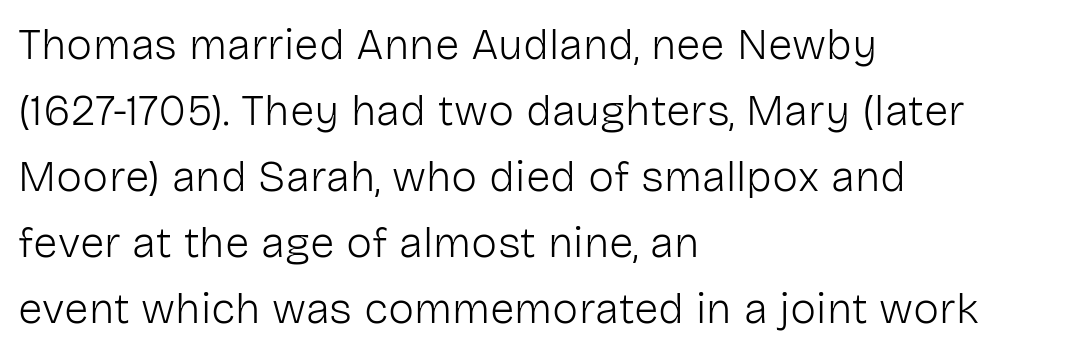
{"serif": "no", "italic": "no", "bold": "no", "weight": "light", "width": "normal", "stroke_contrast": "low", "x_height": "medium", "monospaced": "no", "underline": "no", "align": "left", "line_spacing": "normal", "line_spacing_ratio": 1.5, "letter_spacing": "normal", "letter_spacing_em": 0.0, "glyph_px": 44}
